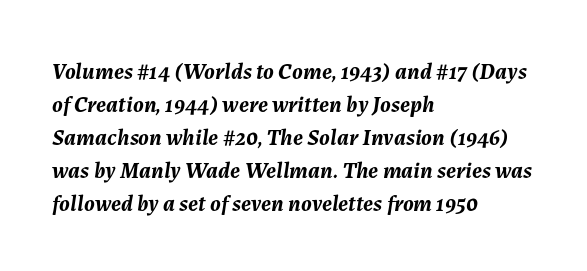
{"italic": "yes", "lean": "right", "slant_degrees": 7, "bold": "yes", "underline": "no", "align": "left", "line_spacing": "normal", "line_spacing_ratio": 1.44, "letter_spacing": "normal", "letter_spacing_em": 0.0, "glyph_px": 23}
